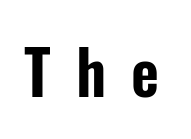
{"serif": "no", "italic": "no", "width": "condensed", "stroke_contrast": "low", "x_height": "medium", "monospaced": "no", "underline": "no", "letter_spacing": "wide", "letter_spacing_em": 0.41, "glyph_px": 61}
